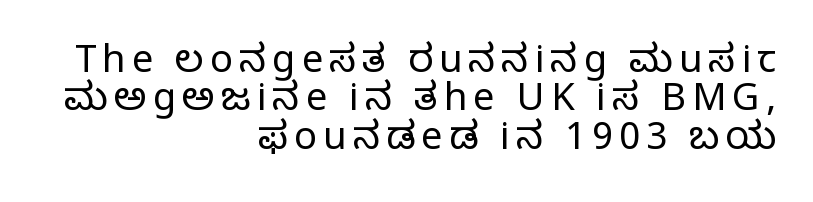
Q: Is the text bold? A: No.
Q: Is the text italic (slanted)? A: No, it is upright.
Q: Is the typeface a serif or a sans-serif typeface? A: Serif.
Q: Is the text underlined? A: No.
Q: How is the paragraph aligned? A: Right-aligned.
Q: Is the spacing between lines tight, normal or loose? A: Tight.
Q: Width (condensed, normal, or wide)? A: Normal.
Q: Stroke contrast? A: Low.
Q: x-height? A: Large.
Q: Monospaced? A: No.
